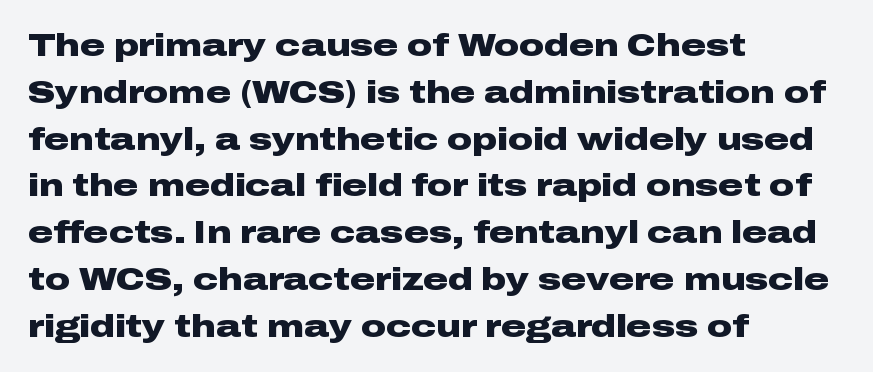
Q: Is the text bold? A: Yes.
Q: Is the text italic (slanted)? A: No, it is upright.
Q: Is the typeface a serif or a sans-serif typeface? A: Sans-serif.
Q: Is the text underlined? A: No.
Q: How is the paragraph aligned? A: Left-aligned.
Q: Is the spacing between letters normal or unusually wide? A: Normal.
Q: Is the spacing between lines tight, normal or loose? A: Normal.
Q: Width (condensed, normal, or wide)? A: Wide.
Q: Stroke contrast? A: Low.
Q: x-height? A: Medium.
Q: Monospaced? A: No.
